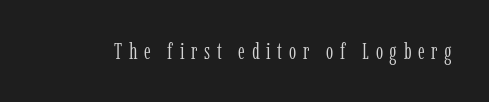
Lines of text with bare space underneath. The weight would be labelled regular, book, light, or lighter still. Do the letters lean? They stand straight. Observe the wide spacing: letters keep a clear distance from each other.
